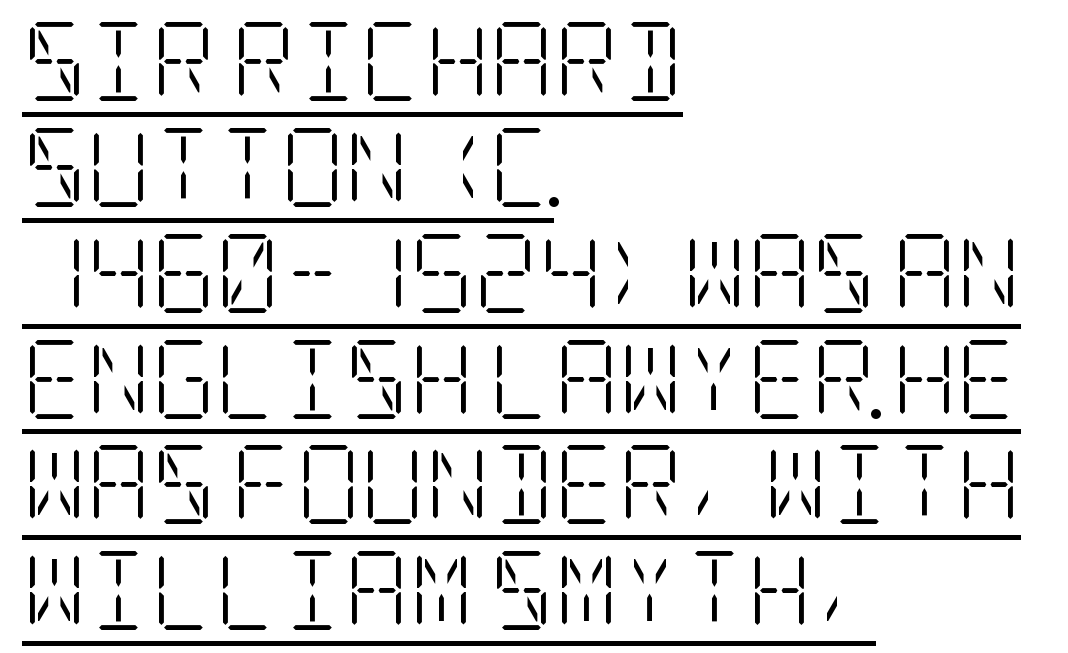
The image shows 79 px light, condensed serif type, upright; set left-aligned, normal line spacing (1.34x), normal letter spacing, underlined; low stroke contrast and a large x-height.
